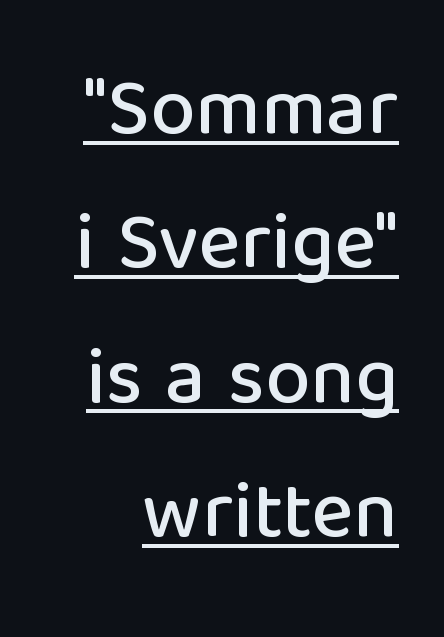
No italicization has been applied; the sample stays upright. Does a line run under the words? Yes, clearly. The rendering uses a moderate line-height, typical for paragraphs. A typesetter would label this face a sans.
